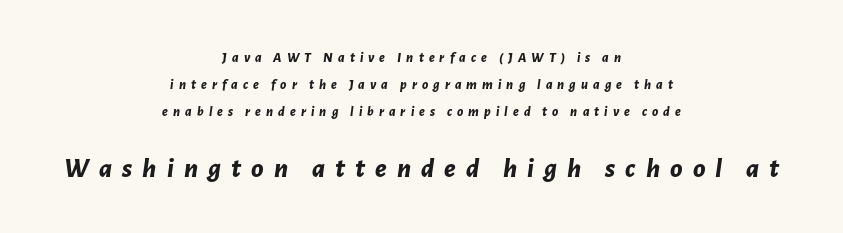
{"italic": "yes", "lean": "right", "slant_degrees": 7, "bold": "yes", "weight": "bold", "width": "normal", "stroke_contrast": "low", "x_height": "medium", "monospaced": "no", "underline": "no", "align": "center", "line_spacing": "loose", "line_spacing_ratio": 1.94, "letter_spacing": "wide", "letter_spacing_em": 0.36, "larger_block": "second", "size_ratio": 2.0, "glyph_px": 28}
